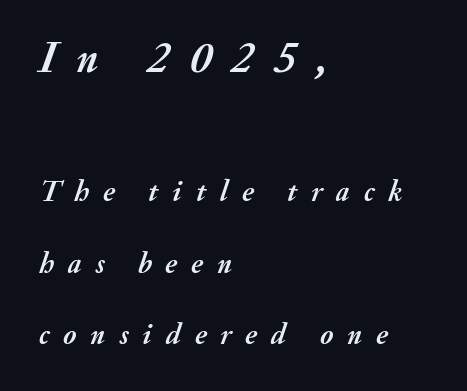
The image shows 43 px semibold type, italic (leaning right); set left-aligned, loose line spacing (2.46x), unusually wide letter spacing (+0.48 em), not underlined; the first (top) block is 1.48x larger; medium stroke contrast and a small x-height.
